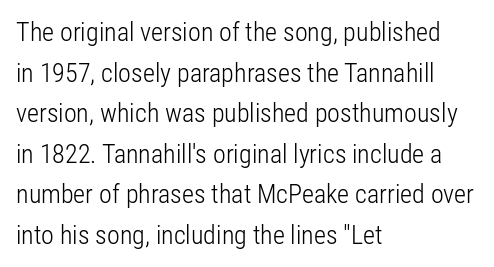
The zone under the glyphs is completely vacant. Letters have the restrained weight of plain body copy at most. Line beginnings align vertically; line endings do not. The gaps between neighbouring characters are ordinary and unremarkable.
